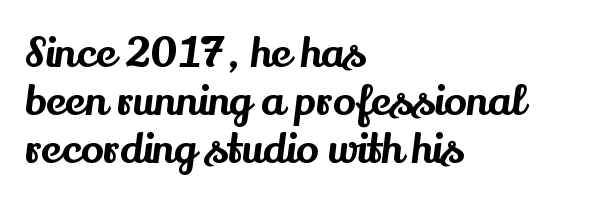
The image shows 42 px serif type; set left-aligned, tight line spacing (1.14x), normal letter spacing, not underlined; medium stroke contrast and a small x-height.
